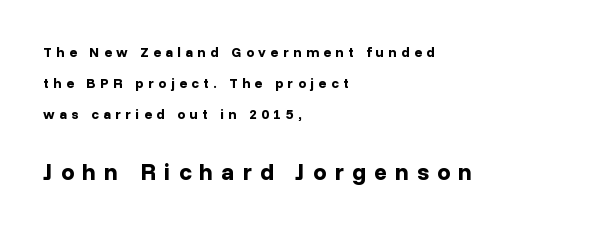
The image shows 24 px bold type, upright; set left-aligned, loose line spacing (2.23x), unusually wide letter spacing (+0.33 em), not underlined; the second (bottom) block is 1.71x larger.
